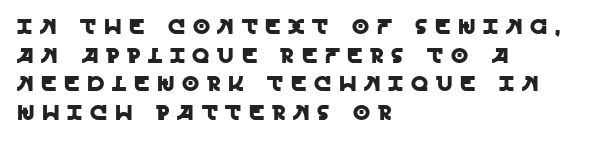
{"italic": "no", "underline": "no", "align": "left", "line_spacing": "normal", "line_spacing_ratio": 1.3, "letter_spacing": "wide", "letter_spacing_em": 0.35, "glyph_px": 22}
